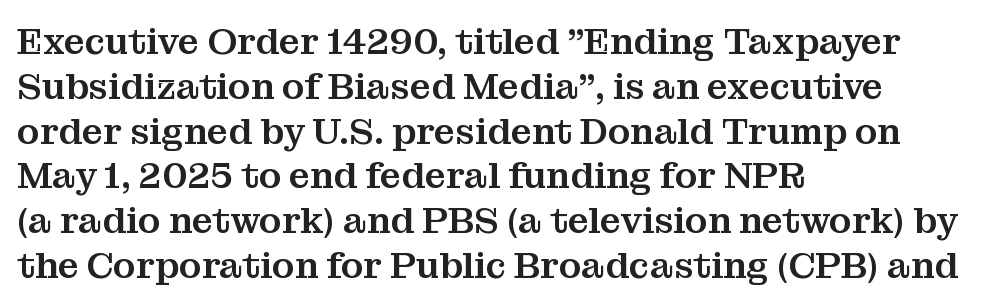
Q: Is the text italic (slanted)? A: No, it is upright.
Q: Is the typeface a serif or a sans-serif typeface? A: Serif.
Q: Is the text underlined? A: No.
Q: How is the paragraph aligned? A: Left-aligned.
Q: Is the spacing between letters normal or unusually wide? A: Normal.
Q: Width (condensed, normal, or wide)? A: Normal.
Q: Stroke contrast? A: Medium.
Q: x-height? A: Medium.
Q: Monospaced? A: No.
